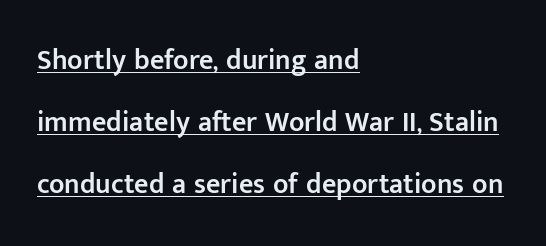
{"serif": "no", "italic": "no", "bold": "semi", "weight": "semibold", "width": "normal", "stroke_contrast": "low", "x_height": "medium", "monospaced": "no", "underline": "yes", "align": "left", "line_spacing": "loose", "line_spacing_ratio": 2.22, "letter_spacing": "normal", "letter_spacing_em": 0.0, "glyph_px": 28}
